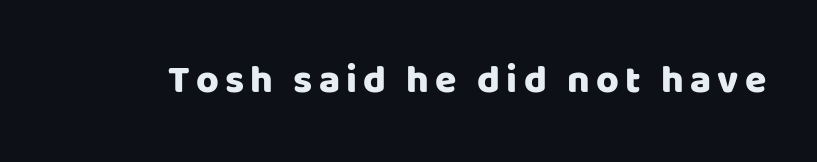
Q: Is the text italic (slanted)? A: No, it is upright.
Q: Is the typeface a serif or a sans-serif typeface? A: Sans-serif.
Q: Is the text underlined? A: No.
Q: Width (condensed, normal, or wide)? A: Normal.
Q: Stroke contrast? A: Low.
Q: x-height? A: Large.
Q: Monospaced? A: No.
